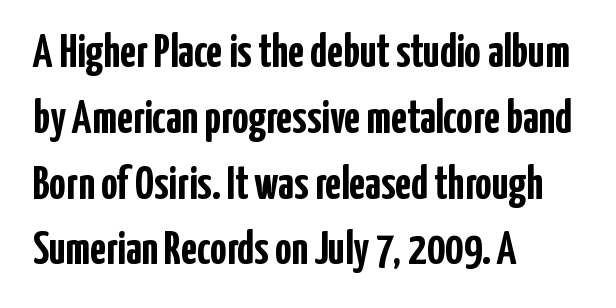
Compared with typical paragraphs, the rows here are spaced about the same. The characters display no serif detailing; their extremities are plain. The letters stand upright; this is a roman face. Only glyphs here, with clear space below each row. The paragraph shown leans on its left margin.
